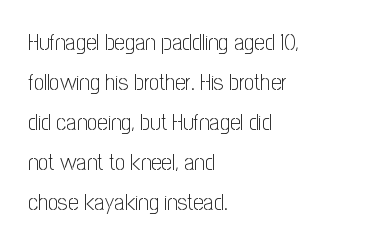
{"italic": "no", "bold": "no", "underline": "no", "align": "left", "line_spacing_ratio": 1.74, "letter_spacing": "normal", "letter_spacing_em": 0.0, "glyph_px": 23}
